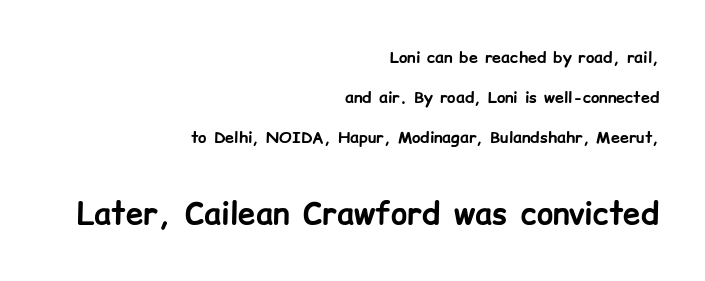
The image shows 31 px bold sans-serif type, upright; set right-aligned, loose line spacing (2.5x), normal letter spacing, not underlined; the second (bottom) block is 1.94x larger; low stroke contrast and a medium x-height.
